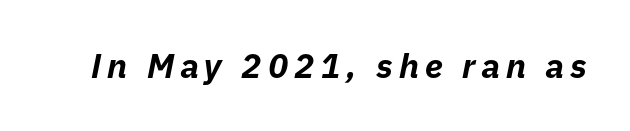
Nobody drew a line under any word here. The face used here is proportionally spaced, like ordinary book or web type. Bold? Absolutely — the strokes are thick and heavy. Compared with ordinary roman type, these characters are visibly tilted.
